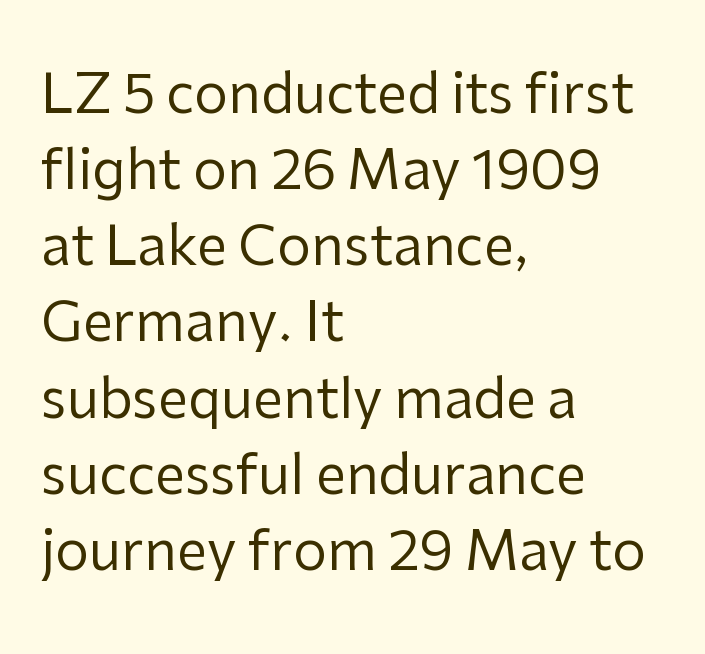
The image shows 54 px regular-weight sans-serif type, upright; set left-aligned, normal line spacing (1.41x), normal letter spacing, not underlined; low stroke contrast and a medium x-height.
